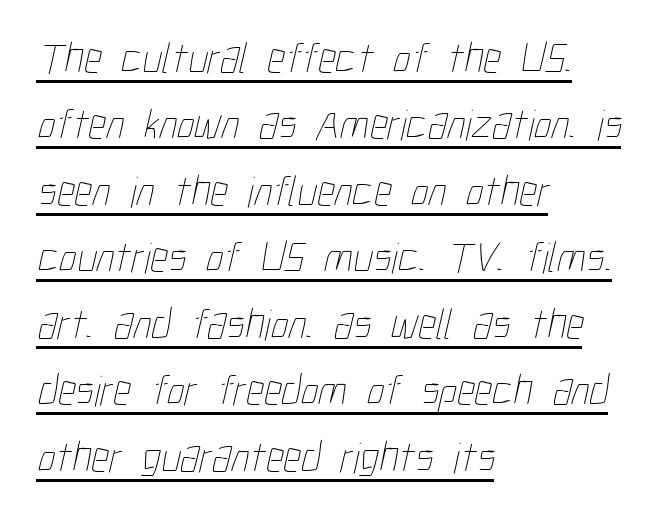
These lines are rendered in a variable-pitch font. The characters are drawn with everyday or finer stroke widths. Is the letter spacing exaggerated? No — it looks like the ordinary default. Layout note: lines flush left.
